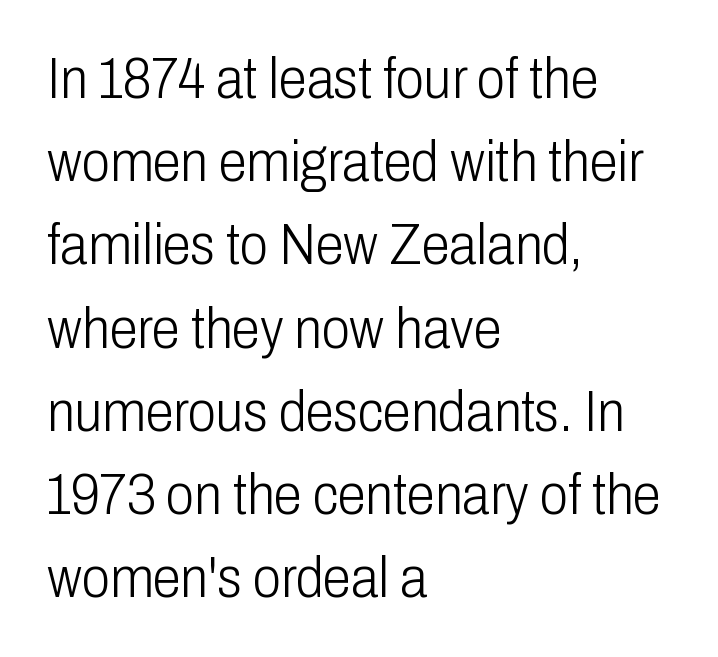
The strokes carry an ordinary text weight at most. Rule under the text: the space is simply empty. The typesetter chose a ragged-right arrangement here. A typesetter would label this face a sans.
